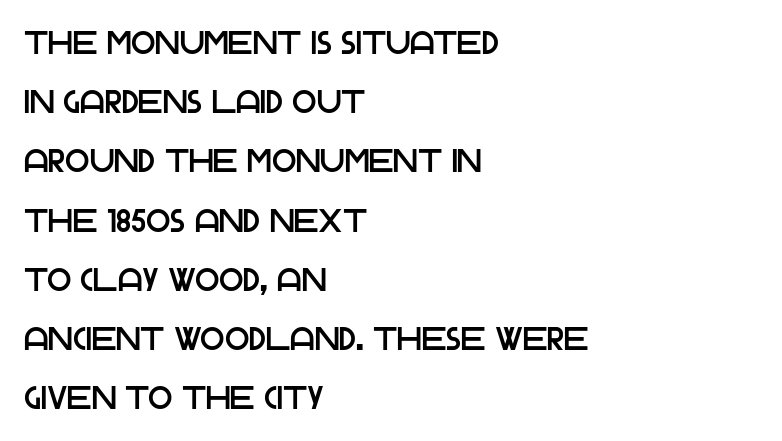
The image shows 32 px sans-serif type, upright; set left-aligned, line spacing 1.85x, normal letter spacing, not underlined; low stroke contrast and a large x-height.
